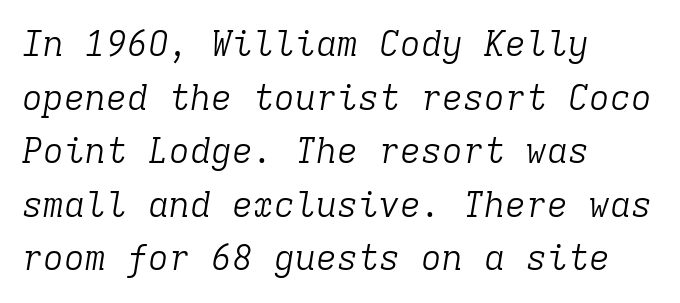
Q: Is the text bold? A: No.
Q: Is the text italic (slanted)? A: Yes, it leans right by about 9 degrees.
Q: Is the typeface a serif or a sans-serif typeface? A: Serif.
Q: Is the text underlined? A: No.
Q: How is the paragraph aligned? A: Left-aligned.
Q: Is the spacing between letters normal or unusually wide? A: Normal.
Q: Is the spacing between lines tight, normal or loose? A: Normal.
Q: Width (condensed, normal, or wide)? A: Normal.
Q: Stroke contrast? A: Low.
Q: x-height? A: Medium.
Q: Monospaced? A: Yes.
